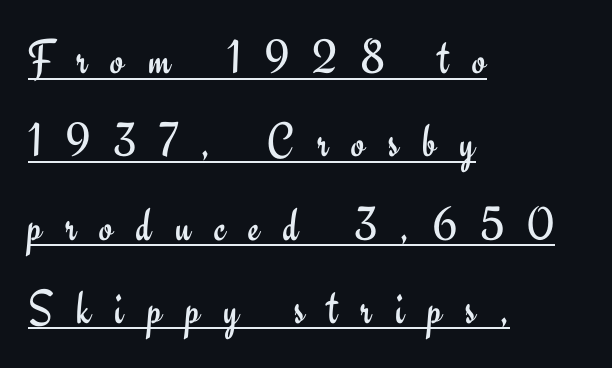
Q: Is the text bold? A: No.
Q: Is the text italic (slanted)? A: Yes.
Q: Is the typeface a serif or a sans-serif typeface? A: Sans-serif.
Q: Is the text underlined? A: Yes.
Q: How is the paragraph aligned? A: Left-aligned.
Q: Is the spacing between letters normal or unusually wide? A: Unusually wide.
Q: Is the spacing between lines tight, normal or loose? A: Normal.
Q: Width (condensed, normal, or wide)? A: Normal.
Q: Stroke contrast? A: Low.
Q: x-height? A: Small.
Q: Monospaced? A: No.
